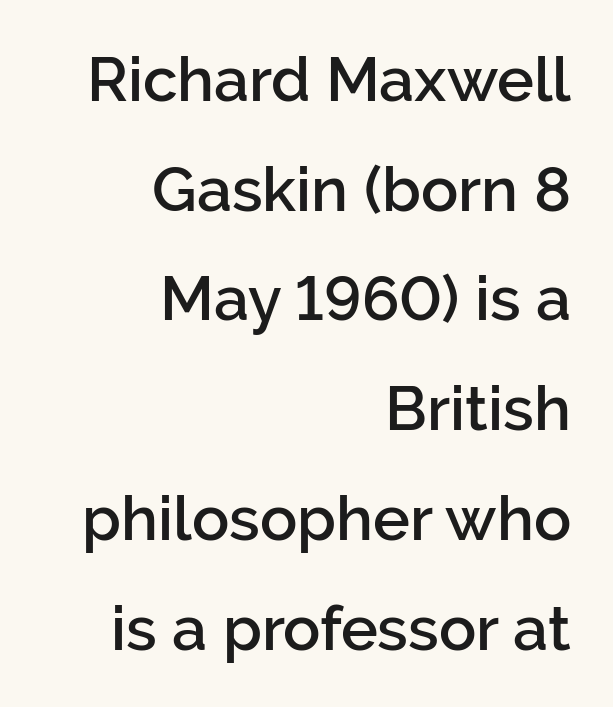
The image shows 62 px semibold sans-serif type, upright; set right-aligned, line spacing 1.77x, normal letter spacing, not underlined; low stroke contrast and a medium x-height.
